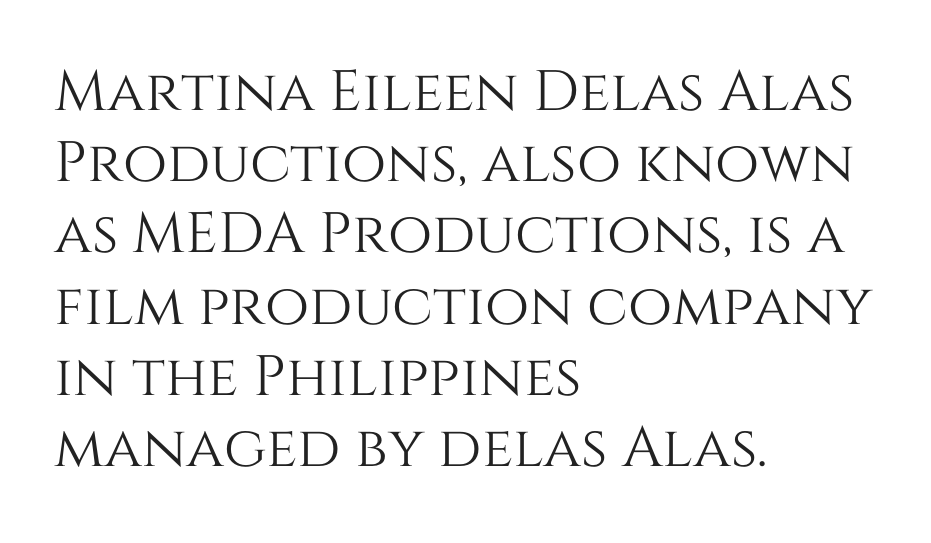
{"italic": "no", "width": "normal", "stroke_contrast": "medium", "x_height": "large", "monospaced": "no", "underline": "no", "align": "left", "line_spacing": "normal", "line_spacing_ratio": 1.25, "letter_spacing": "normal", "letter_spacing_em": 0.0, "glyph_px": 57}
